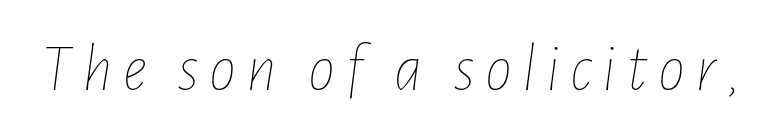
Q: Is the text bold? A: No.
Q: Is the text italic (slanted)? A: Yes, it leans right by about 7 degrees.
Q: Is the text underlined? A: No.
Q: Width (condensed, normal, or wide)? A: Condensed.
Q: Stroke contrast? A: Low.
Q: x-height? A: Medium.
Q: Monospaced? A: No.
